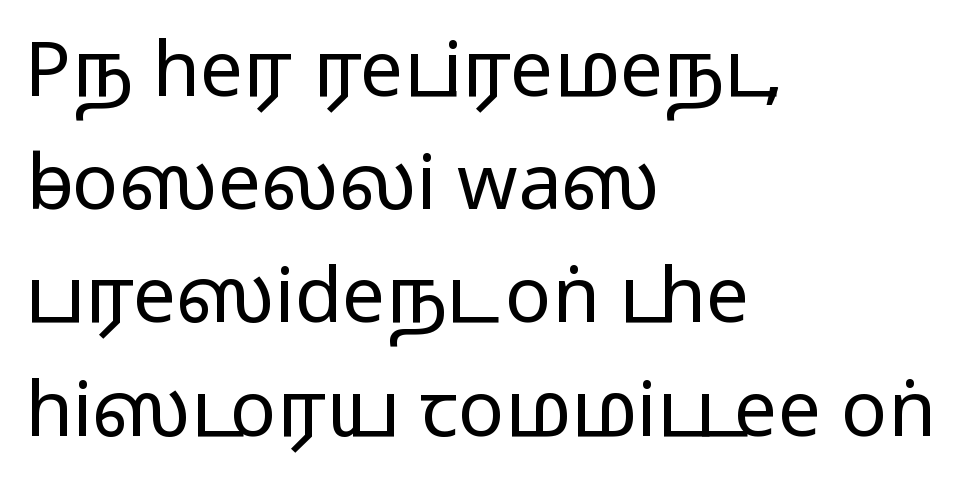
{"serif": "no", "italic": "no", "bold": "no", "weight": "regular", "width": "wide", "stroke_contrast": "low", "x_height": "medium", "monospaced": "no", "underline": "no", "align": "left", "line_spacing": "normal", "line_spacing_ratio": 1.47, "letter_spacing": "normal", "letter_spacing_em": 0.0, "glyph_px": 77}
